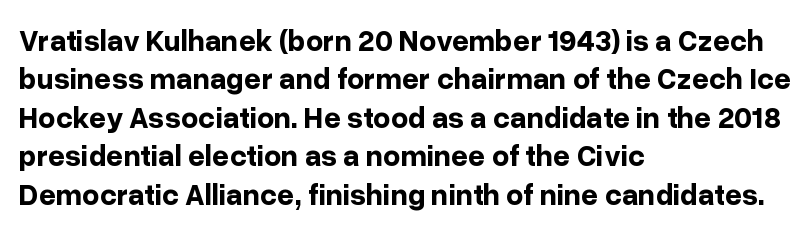
Successive baselines arrive at the customary interval. These lines keep a tight, regular rhythm from letter to letter. The foot of each line stays bare and open. Does the copy run flush right? No — it runs flush left. The glyphs have the mass of a bold cut.
